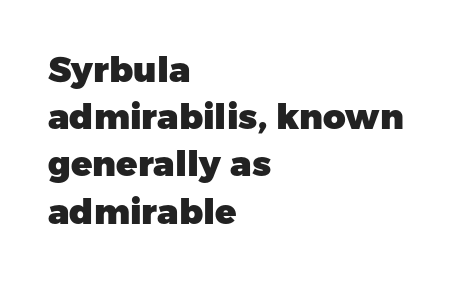
{"serif": "no", "italic": "no", "bold": "yes", "weight": "heavy", "width": "normal", "stroke_contrast": "low", "x_height": "medium", "monospaced": "no", "underline": "no", "align": "left", "line_spacing": "normal", "line_spacing_ratio": 1.35, "letter_spacing": "normal", "letter_spacing_em": 0.0, "glyph_px": 35}
